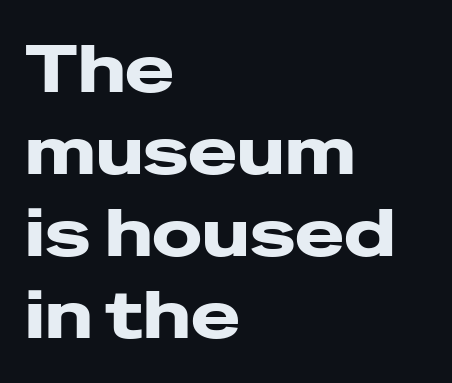
Characters remain perfectly vertical along every line. Layout note: lines flush left. Note the varied advance widths — an 'i' is clearly narrower than an 'm'. Quick note: underline off. The glyphs have the mass of a bold cut.
